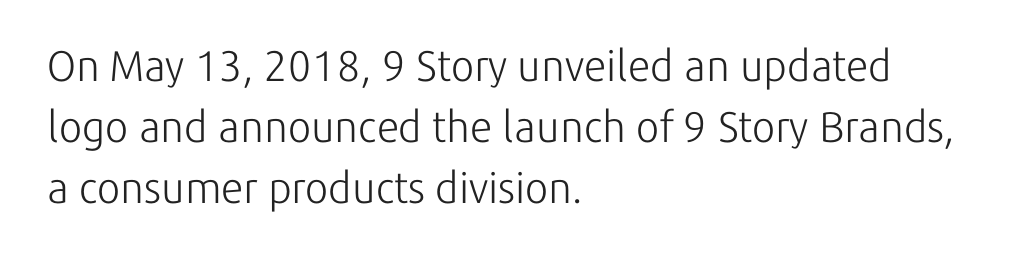
These lines are composed in type without serifs. There is no visible air inserted between adjacent glyphs. Vertical stems look standard width or narrower in stroke. The compositor pushed each line to the left boundary.
